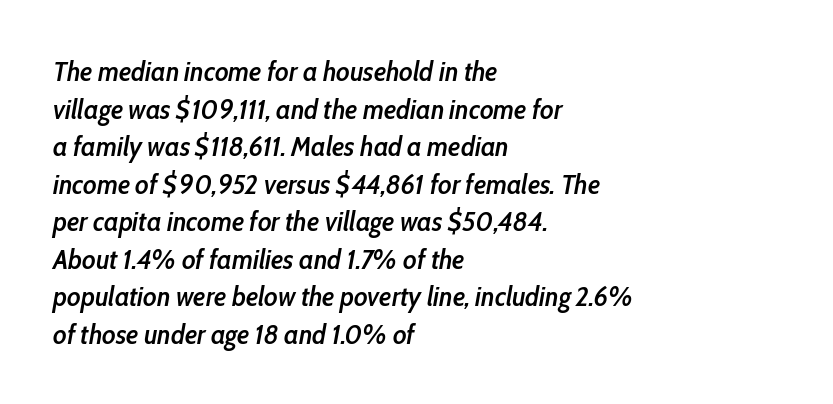
The image shows 28 px semibold, condensed type, italic (leaning right); set left-aligned, normal line spacing (1.34x), normal letter spacing, not underlined; low stroke contrast and a medium x-height.
